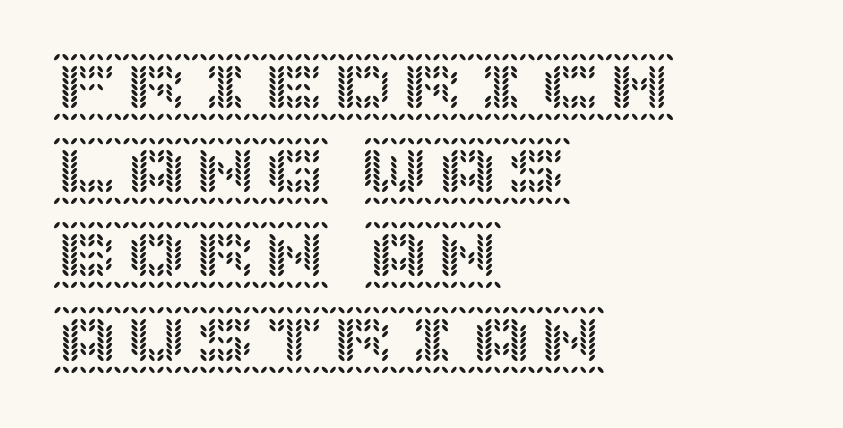
Q: Is the text italic (slanted)? A: No, it is upright.
Q: Is the text underlined? A: No.
Q: How is the paragraph aligned? A: Left-aligned.
Q: Is the spacing between letters normal or unusually wide? A: Normal.
Q: Width (condensed, normal, or wide)? A: Normal.
Q: x-height? A: Large.
